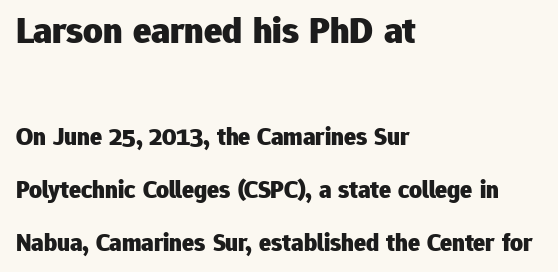
The image shows 38 px heavy sans-serif type, upright; set left-aligned, loose line spacing (2.12x), normal letter spacing, not underlined; the first (top) block is 1.52x larger; low stroke contrast and a medium x-height.
